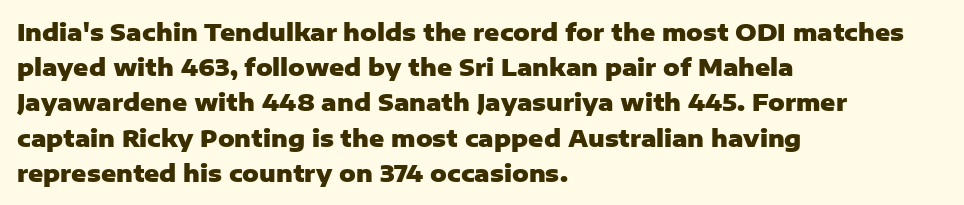
Q: Is the text bold? A: Yes.
Q: Is the text italic (slanted)? A: No, it is upright.
Q: Is the text underlined? A: No.
Q: How is the paragraph aligned? A: Left-aligned.
Q: Is the spacing between letters normal or unusually wide? A: Normal.
Q: Is the spacing between lines tight, normal or loose? A: Normal.
